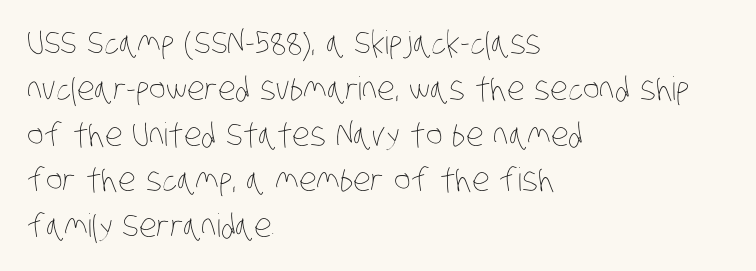
Varying glyph widths throughout — classic text-font behaviour. Decoration check: the copy has no underline. The lines sit at an ordinary, default distance from one another. What stands out about the letter spacing? Nothing — it is the standard amount. Ink coverage per letter is moderate at most.
